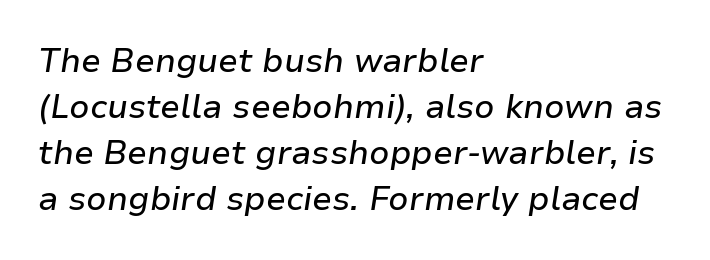
Baseline-to-baseline distance is the conventional proportion of letter height. Does extra space separate the letters? No, they use regular spacing. Is the type slanted? Yes — the strokes lean at a clear angle. Typeset ragged right — the left edge is the straight one. Bare-footed words on every line.
